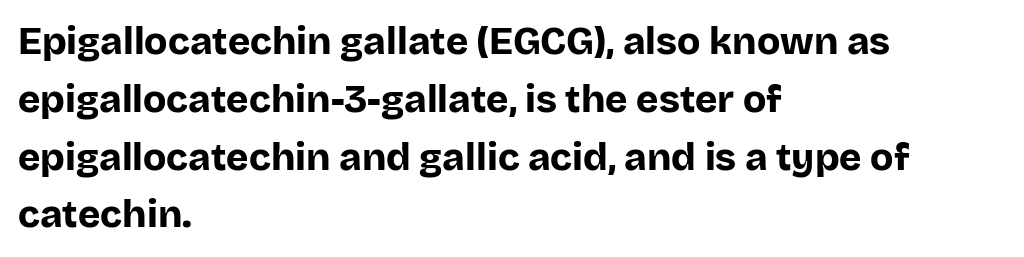
The letters stand upright; this is a roman face. Character widths vary here, with narrow letters taking less room than wide ones. Grotesque or geometric, the face here clearly has no serifs. These lines keep a tight, regular rhythm from letter to letter. Short and long lines alike share a common starting point at left.
